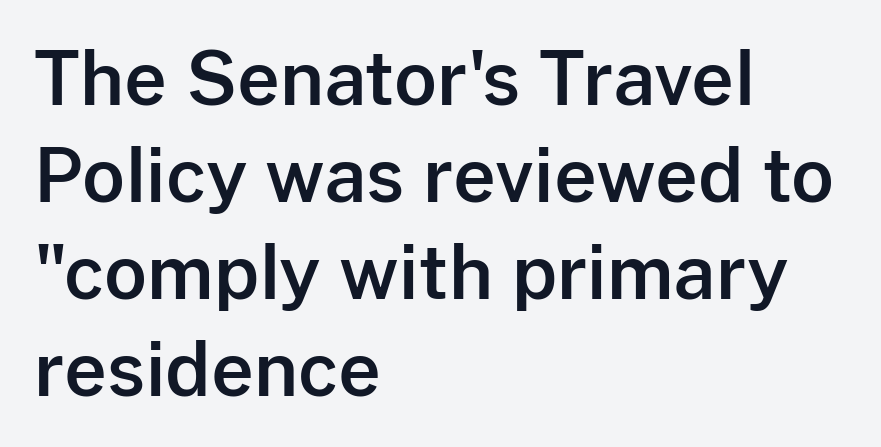
{"serif": "no", "italic": "no", "width": "normal", "stroke_contrast": "low", "x_height": "medium", "monospaced": "no", "underline": "no", "align": "left", "line_spacing": "normal", "line_spacing_ratio": 1.31, "letter_spacing": "normal", "letter_spacing_em": 0.0, "glyph_px": 74}
